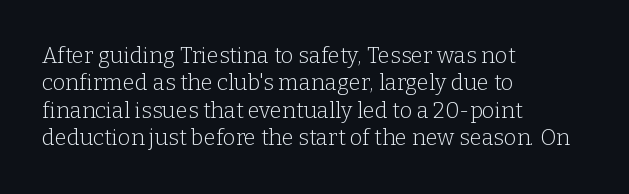
{"italic": "no", "bold": "no", "underline": "no", "align": "left", "line_spacing": "normal", "line_spacing_ratio": 1.25, "letter_spacing": "normal", "letter_spacing_em": 0.0, "glyph_px": 22}
